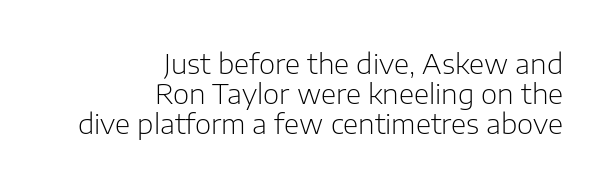
{"serif": "no", "italic": "no", "bold": "no", "weight": "light", "width": "normal", "stroke_contrast": "low", "x_height": "medium", "monospaced": "no", "underline": "no", "align": "right", "line_spacing": "tight", "line_spacing_ratio": 1.07, "letter_spacing": "normal", "letter_spacing_em": 0.0, "glyph_px": 28}
